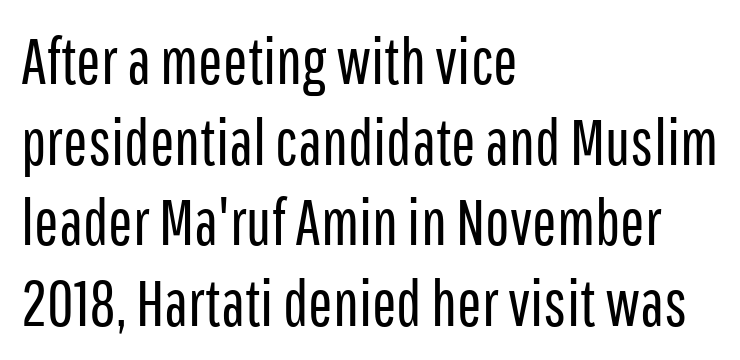
The image shows 65 px regular-weight, condensed sans-serif type, upright; set left-aligned, line spacing 1.24x, normal letter spacing, not underlined; low stroke contrast and a medium x-height.
